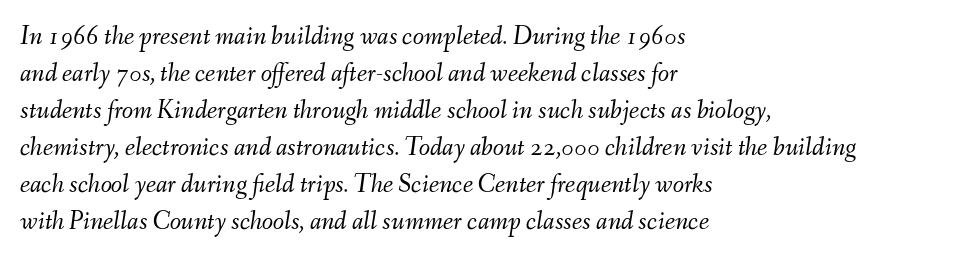
The weight would be labelled regular, book, light, or lighter still. Letter spacing: default. Horizontally, the lines are justified to the leading edge only. Notice how the stems are inclined rather than vertical — that's the hallmark of italics.
